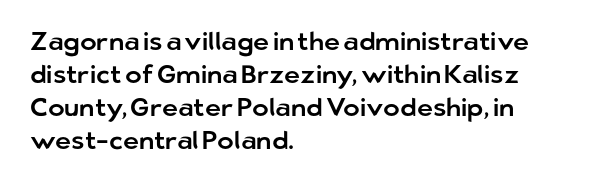
Every row of glyphs begins at an identical x-position on the left. Words appear dense and cohesive because spacing is normal. Unlike italic type, these characters show no tilt at all. Vertical spacing — default. Check under the words: just untouched page.
